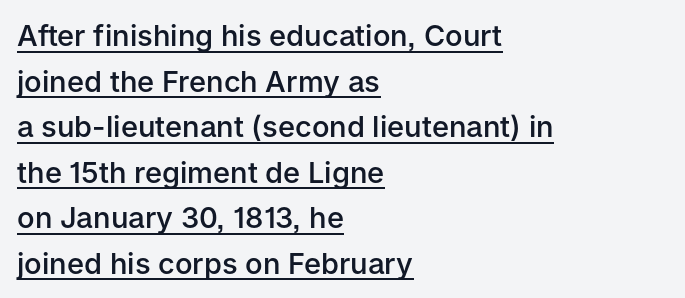
{"serif": "no", "italic": "no", "bold": "semi", "weight": "semibold", "width": "normal", "stroke_contrast": "low", "x_height": "medium", "monospaced": "no", "underline": "yes", "align": "left", "line_spacing": "normal", "line_spacing_ratio": 1.57, "letter_spacing": "normal", "letter_spacing_em": 0.0, "glyph_px": 29}
